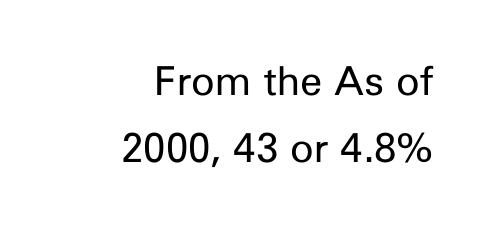
The image shows 40 px regular-weight sans-serif type, upright; set right-aligned, normal line spacing (1.67x), normal letter spacing, not underlined; low stroke contrast and a medium x-height.
